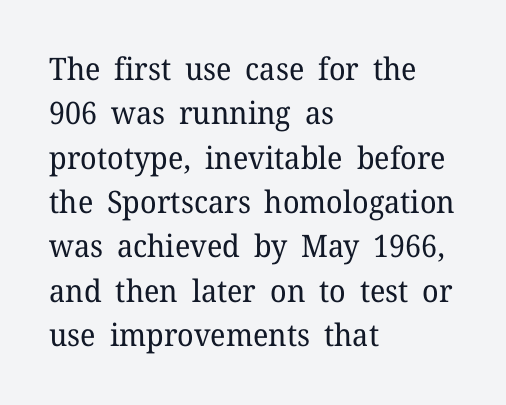
Q: Is the text bold? A: No.
Q: Is the text italic (slanted)? A: No, it is upright.
Q: Is the typeface a serif or a sans-serif typeface? A: Serif.
Q: Is the text underlined? A: No.
Q: How is the paragraph aligned? A: Left-aligned.
Q: Is the spacing between letters normal or unusually wide? A: Normal.
Q: Is the spacing between lines tight, normal or loose? A: Normal.
Q: Width (condensed, normal, or wide)? A: Normal.
Q: Stroke contrast? A: Low.
Q: x-height? A: Medium.
Q: Monospaced? A: No.
